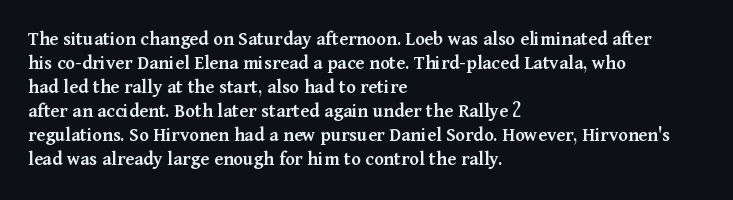
The image shows 20 px text type, upright; set left-aligned, line spacing 1.2x, normal letter spacing, not underlined.
